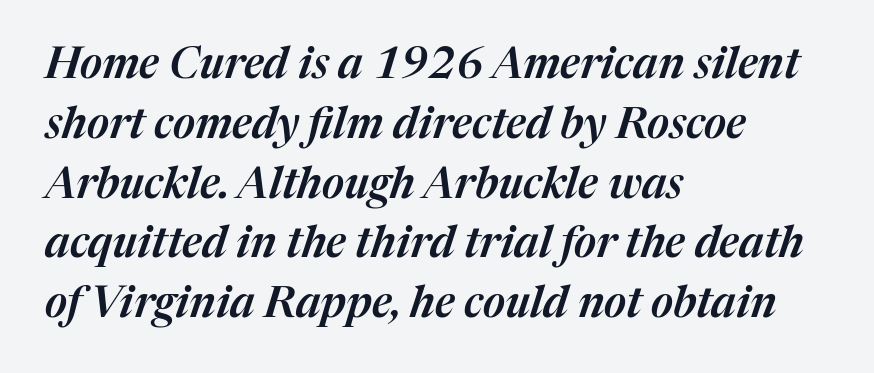
The letterforms sit shoulder to shoulder at normal distance. Italic: yes, the glyphs are oblique. Layout note: lines flush left. Each new line begins a customary step beneath the previous one. Check under the words: just untouched page.
